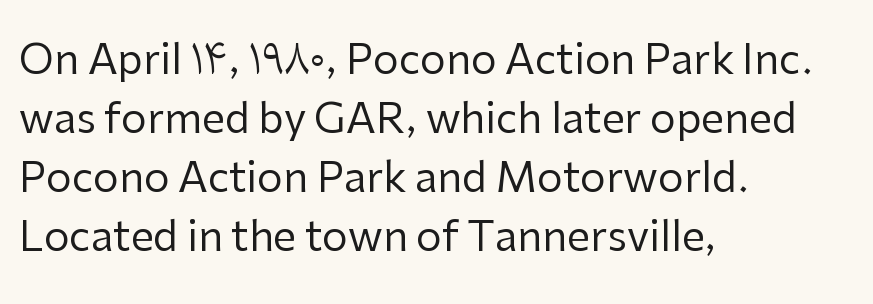
{"serif": "no", "italic": "no", "bold": "no", "weight": "regular", "width": "normal", "stroke_contrast": "low", "x_height": "medium", "monospaced": "no", "underline": "no", "align": "left", "line_spacing": "normal", "line_spacing_ratio": 1.44, "letter_spacing": "normal", "letter_spacing_em": 0.0, "glyph_px": 41}
